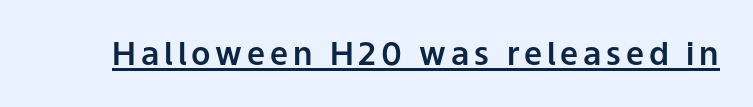
A typesetter would call this proportional, since set widths differ per character. The text was rendered using a sans face with plain stroke endings. A continuous stroke trails under the words, as in a hyperlink. Quick note: not italic, upright.
